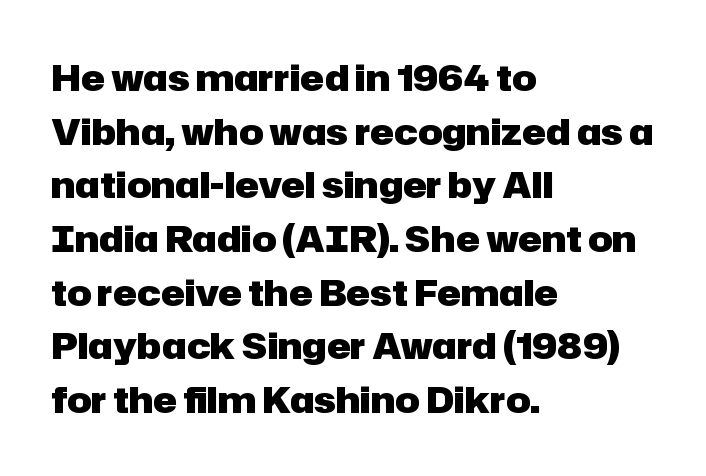
Nope, no serifs anywhere on these letters. Any mark beneath the type? The region is blank. In CSS terms this would be text-align: left. A full-strength bold gives these letters their thick strokes. The rendering uses natural spacing where letterforms have individual widths.
